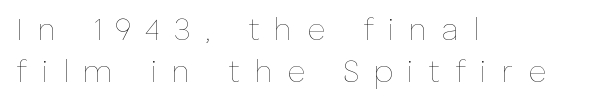
Baseline-to-baseline distance is the conventional proportion of letter height. Teacher's note: observe the even left margin — that is flush-left alignment. Style check: upright. The letterforms sit at book weight or below. Between one letter and the next there's a generous, obvious gap.
